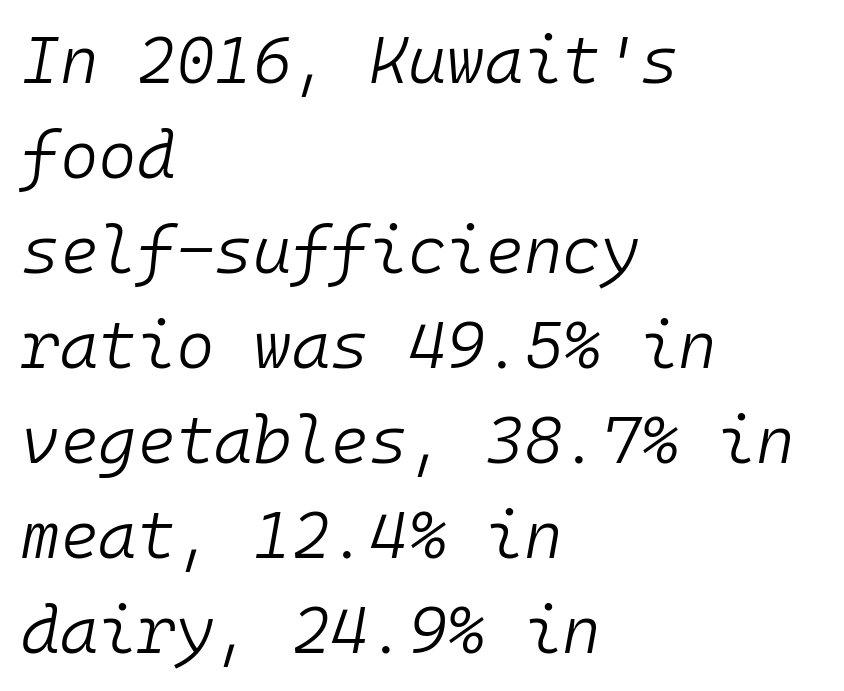
Q: Is the text bold? A: No.
Q: Is the text italic (slanted)? A: Yes, it leans right by about 10 degrees.
Q: Is the text underlined? A: No.
Q: How is the paragraph aligned? A: Left-aligned.
Q: Is the spacing between letters normal or unusually wide? A: Normal.
Q: Is the spacing between lines tight, normal or loose? A: Normal.
Q: Width (condensed, normal, or wide)? A: Normal.
Q: Stroke contrast? A: Low.
Q: x-height? A: Medium.
Q: Monospaced? A: Yes.
